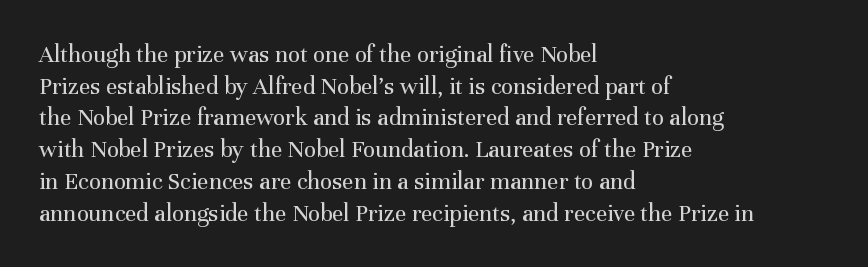
The characters are drawn with everyday or finer stroke widths. The string is rendered with underlining switched off. Leading matches the norm, producing a regular column. This sample uses plain, unmodified letter spacing.
